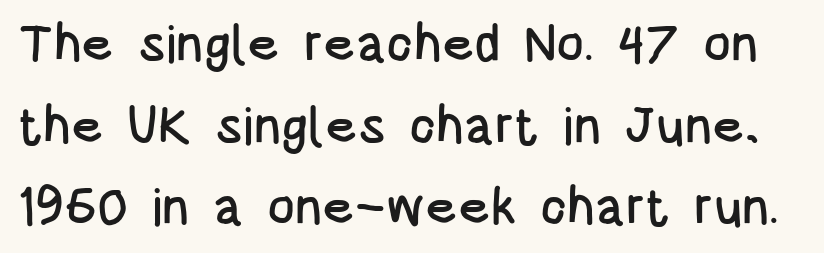
{"serif": "no", "italic": "no", "width": "condensed", "stroke_contrast": "low", "x_height": "large", "monospaced": "no", "underline": "no", "line_spacing": "normal", "line_spacing_ratio": 1.57, "letter_spacing": "normal", "letter_spacing_em": 0.0, "glyph_px": 52}
